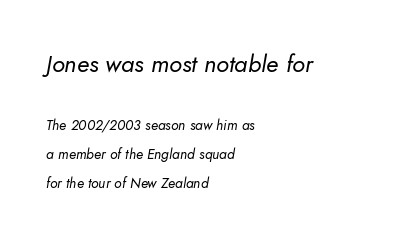
The image shows 24 px text type, italic (leaning right); set left-aligned, loose line spacing (2.07x), normal letter spacing, not underlined; the first (top) block is 1.71x larger.
